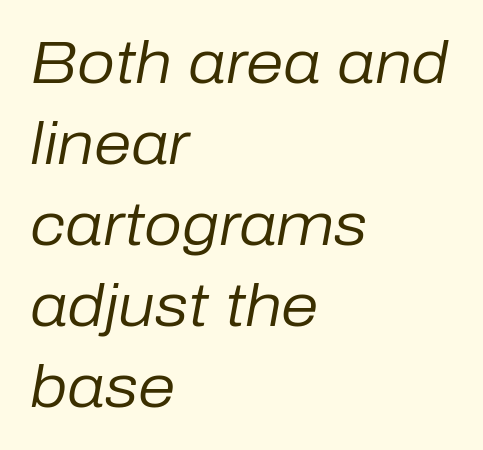
{"italic": "yes", "lean": "right", "slant_degrees": 10, "bold": "no", "weight": "regular", "width": "normal", "stroke_contrast": "low", "x_height": "medium", "monospaced": "no", "underline": "no", "align": "left", "line_spacing": "normal", "line_spacing_ratio": 1.35, "letter_spacing": "normal", "letter_spacing_em": 0.0, "glyph_px": 60}
